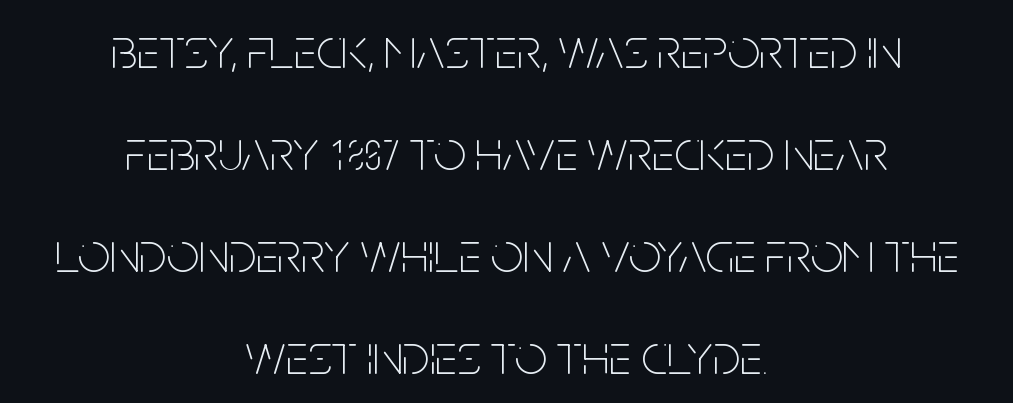
The words here are not underlined. The typeface chosen for these lines omits serifs. The text block is weighted toward neither margin, spreading evenly from the middle. The letters look calm and open, with moderate or lighter stems. Tracking value appears to be zero — textbook default spacing. Spacing verdict: proportional, widths tailored to each character.
